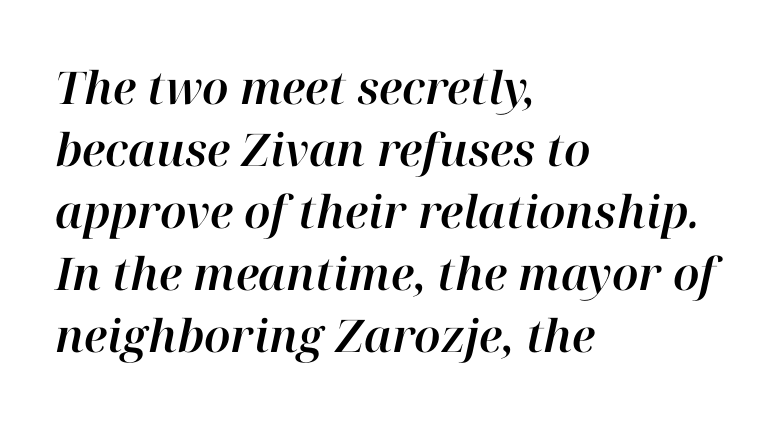
Q: Is the text italic (slanted)? A: Yes, it leans right by about 12 degrees.
Q: Is the text underlined? A: No.
Q: How is the paragraph aligned? A: Left-aligned.
Q: Is the spacing between letters normal or unusually wide? A: Normal.
Q: Is the spacing between lines tight, normal or loose? A: Normal.
Q: Width (condensed, normal, or wide)? A: Normal.
Q: Stroke contrast? A: High.
Q: x-height? A: Medium.
Q: Monospaced? A: No.
